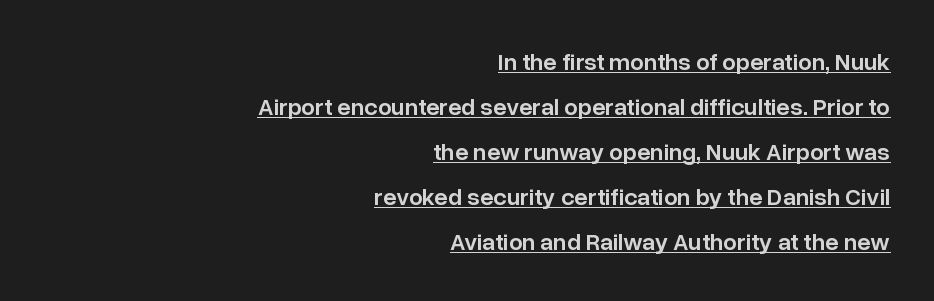
Q: Is the text bold? A: Semi-bold.
Q: Is the text italic (slanted)? A: No, it is upright.
Q: Is the text underlined? A: Yes.
Q: How is the paragraph aligned? A: Right-aligned.
Q: Is the spacing between letters normal or unusually wide? A: Normal.
